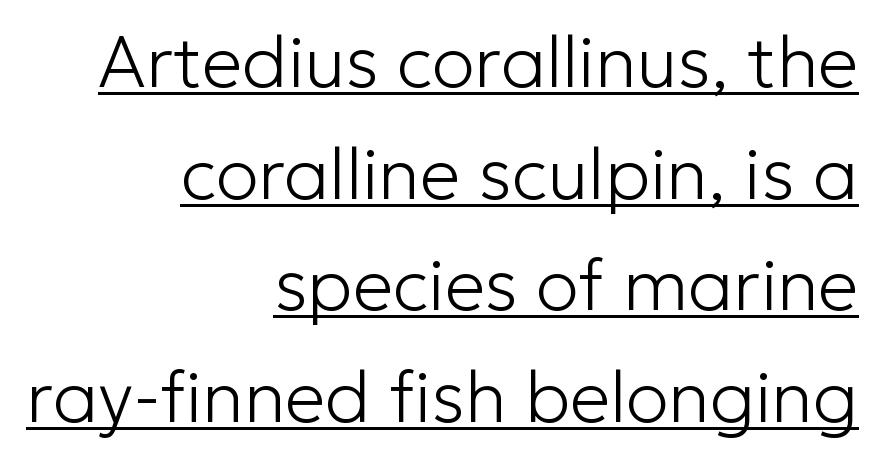
Q: Is the text bold? A: No.
Q: Is the text italic (slanted)? A: No, it is upright.
Q: Is the typeface a serif or a sans-serif typeface? A: Sans-serif.
Q: Is the text underlined? A: Yes.
Q: How is the paragraph aligned? A: Right-aligned.
Q: Is the spacing between letters normal or unusually wide? A: Normal.
Q: Is the spacing between lines tight, normal or loose? A: Normal.
Q: Width (condensed, normal, or wide)? A: Normal.
Q: Stroke contrast? A: Low.
Q: x-height? A: Medium.
Q: Monospaced? A: No.
